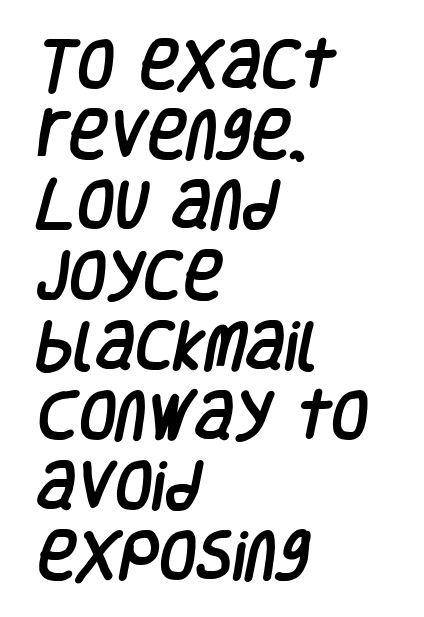
{"serif": "no", "width": "condensed", "stroke_contrast": "low", "x_height": "large", "monospaced": "no", "underline": "no", "align": "left", "line_spacing": "normal", "line_spacing_ratio": 1.3, "letter_spacing": "normal", "letter_spacing_em": 0.0, "glyph_px": 54}
